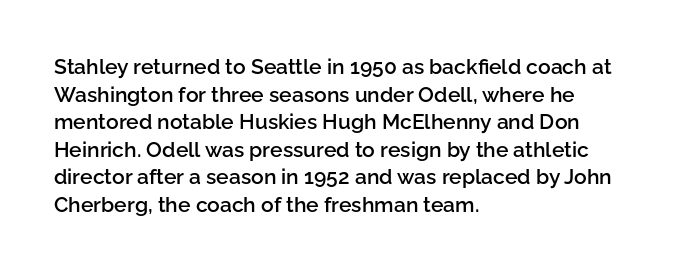
The image shows 21 px text type, upright; set left-aligned, normal line spacing (1.31x), normal letter spacing, not underlined.
